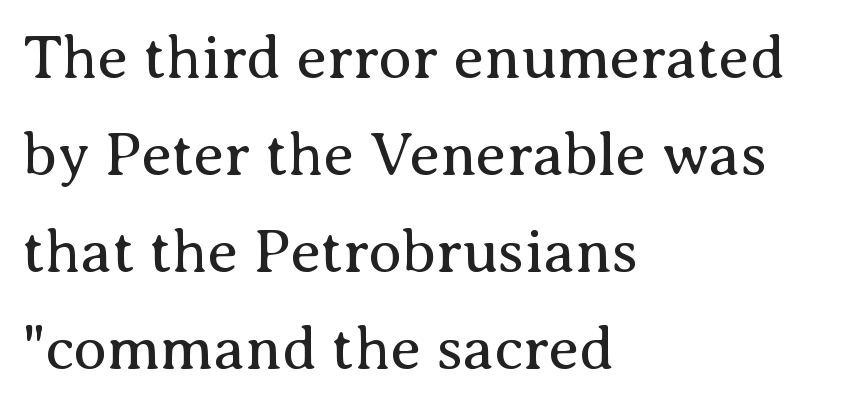
{"serif": "yes", "italic": "no", "bold": "no", "weight": "regular", "width": "normal", "stroke_contrast": "medium", "x_height": "medium", "monospaced": "no", "underline": "no", "align": "left", "line_spacing": "normal", "line_spacing_ratio": 1.59, "letter_spacing": "normal", "letter_spacing_em": 0.0, "glyph_px": 61}
